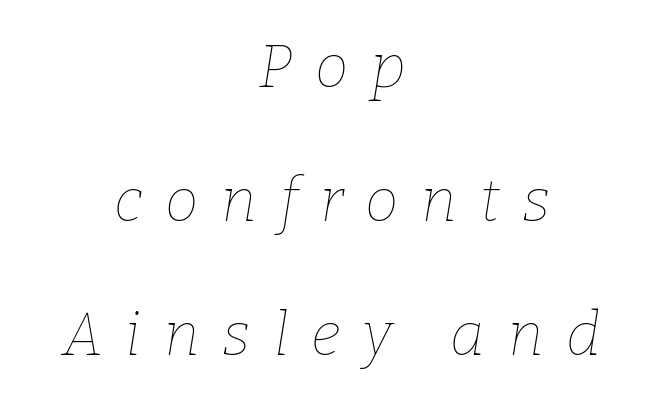
{"italic": "yes", "lean": "right", "slant_degrees": 9, "bold": "no", "weight": "thin", "width": "normal", "stroke_contrast": "low", "x_height": "medium", "monospaced": "no", "underline": "no", "align": "center", "line_spacing": "loose", "line_spacing_ratio": 2.23, "letter_spacing": "wide", "letter_spacing_em": 0.38, "glyph_px": 60}
